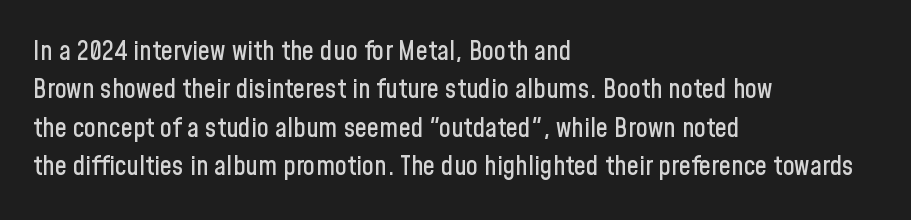
{"italic": "no", "underline": "no", "align": "left", "line_spacing": "normal", "line_spacing_ratio": 1.42, "letter_spacing": "normal", "letter_spacing_em": 0.0, "glyph_px": 27}
